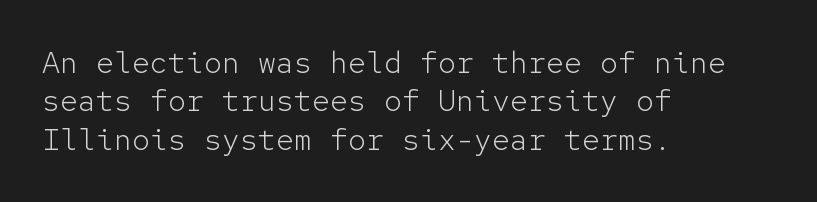
{"serif": "no", "italic": "no", "bold": "no", "weight": "light", "width": "normal", "stroke_contrast": "low", "x_height": "medium", "monospaced": "yes", "underline": "no", "align": "left", "line_spacing": "normal", "line_spacing_ratio": 1.28, "letter_spacing": "normal", "letter_spacing_em": 0.0, "glyph_px": 30}
